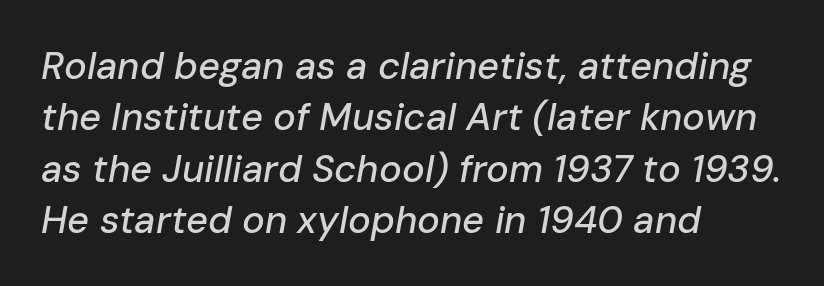
The image shows 38 px text type, italic (leaning right); set left-aligned, normal line spacing (1.35x), normal letter spacing, not underlined; low stroke contrast and a medium x-height.
